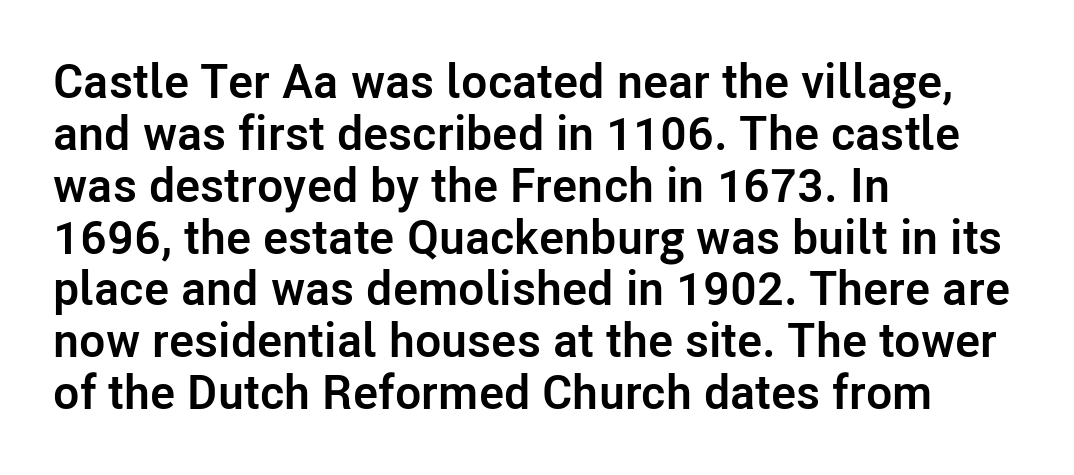
{"serif": "no", "italic": "no", "bold": "yes", "weight": "semibold", "width": "normal", "stroke_contrast": "low", "x_height": "medium", "monospaced": "no", "underline": "no", "align": "left", "line_spacing": "tight", "line_spacing_ratio": 1.08, "letter_spacing": "normal", "letter_spacing_em": 0.0, "glyph_px": 48}
